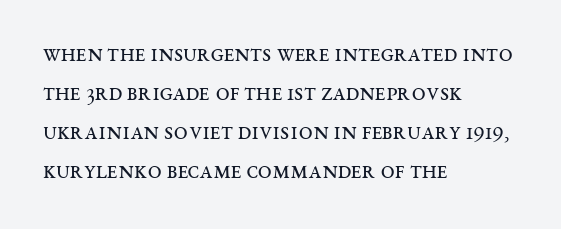
The image shows 25 px text type, upright; set left-aligned, normal line spacing (1.56x), normal letter spacing, not underlined.
